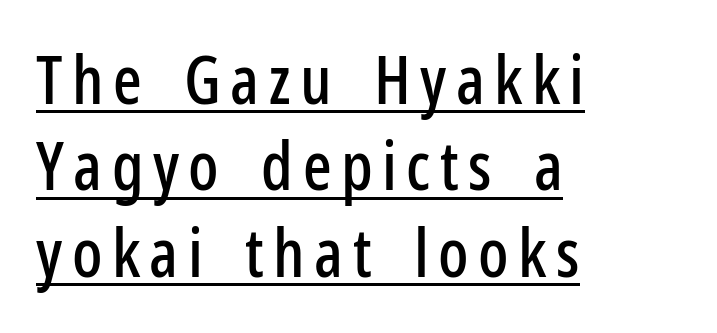
Q: Is the text italic (slanted)? A: No, it is upright.
Q: Is the typeface a serif or a sans-serif typeface? A: Sans-serif.
Q: Is the text underlined? A: Yes.
Q: How is the paragraph aligned? A: Left-aligned.
Q: Is the spacing between lines tight, normal or loose? A: Normal.
Q: Width (condensed, normal, or wide)? A: Condensed.
Q: Stroke contrast? A: Low.
Q: x-height? A: Medium.
Q: Monospaced? A: No.
